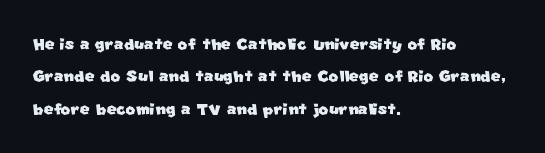
Type without underlining. Left-aligned paragraph, ragged on the right. Words appear dense and cohesive because spacing is normal. The rows are spaced the way most documents space them.
